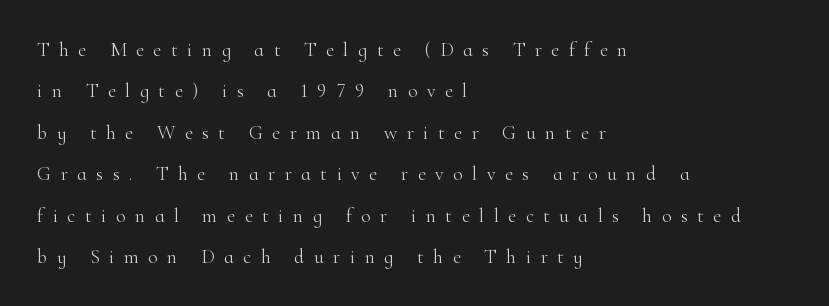
Q: Is the text bold? A: No.
Q: Is the text italic (slanted)? A: No, it is upright.
Q: Is the text underlined? A: No.
Q: How is the paragraph aligned? A: Left-aligned.
Q: Is the spacing between letters normal or unusually wide? A: Unusually wide.
Q: Is the spacing between lines tight, normal or loose? A: Loose.
